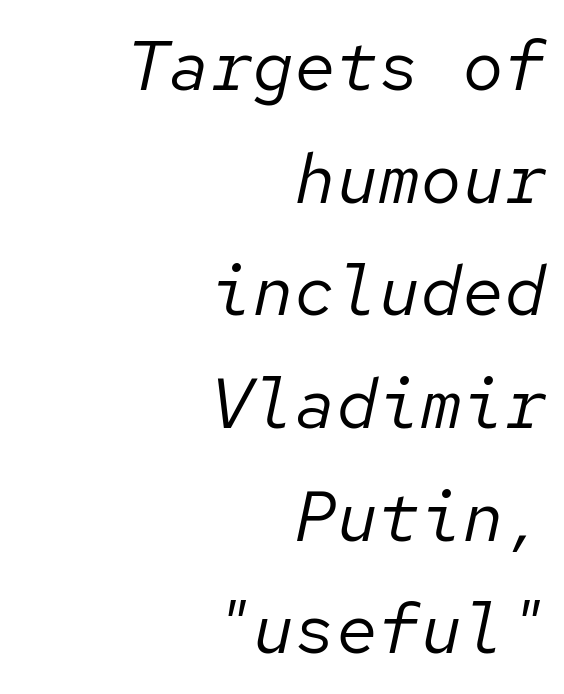
The image shows 70 px regular-weight type, italic (leaning right), monospaced; set right-aligned, normal line spacing (1.61x), normal letter spacing, not underlined; low stroke contrast and a medium x-height.
